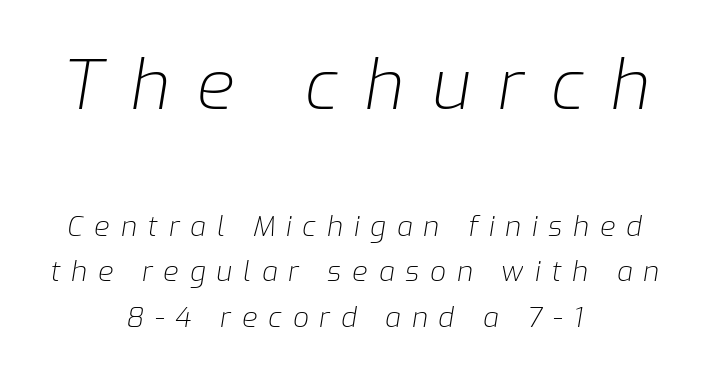
The image shows 69 px light type, italic (leaning right); set centered, normal line spacing (1.63x), unusually wide letter spacing (+0.39 em), not underlined; the first (top) block is 2.46x larger; low stroke contrast and a medium x-height.
